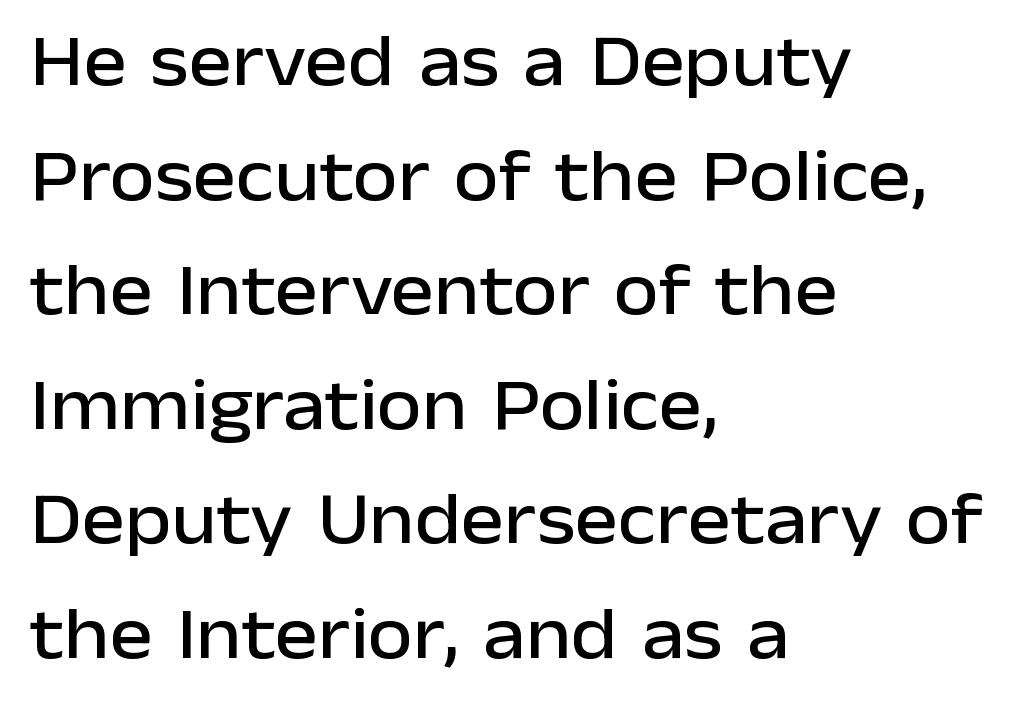
{"serif": "no", "italic": "no", "width": "normal", "stroke_contrast": "low", "x_height": "medium", "monospaced": "no", "underline": "no", "align": "left", "line_spacing": "normal", "line_spacing_ratio": 1.57, "letter_spacing": "normal", "letter_spacing_em": 0.0, "glyph_px": 73}
